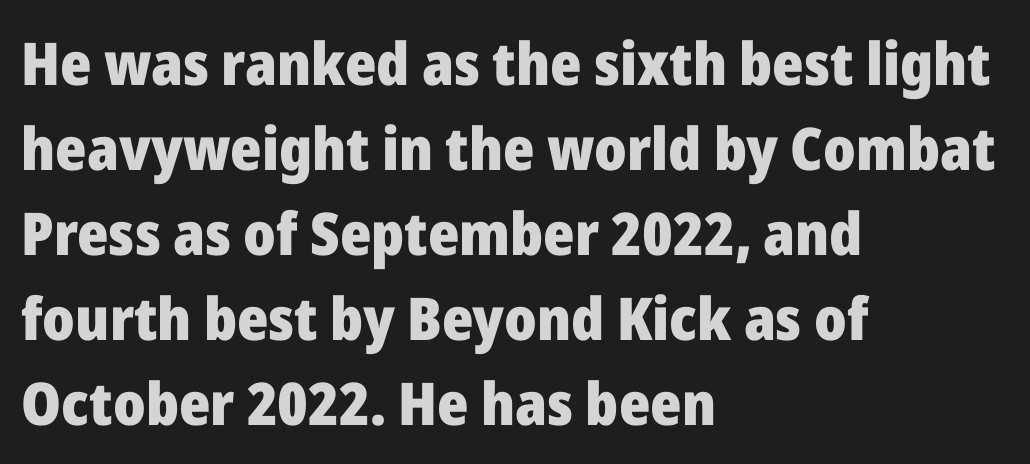
Q: Is the text bold? A: Yes.
Q: Is the text italic (slanted)? A: No, it is upright.
Q: Is the typeface a serif or a sans-serif typeface? A: Sans-serif.
Q: Is the text underlined? A: No.
Q: How is the paragraph aligned? A: Left-aligned.
Q: Is the spacing between letters normal or unusually wide? A: Normal.
Q: Is the spacing between lines tight, normal or loose? A: Normal.
Q: Width (condensed, normal, or wide)? A: Normal.
Q: Stroke contrast? A: Low.
Q: x-height? A: Medium.
Q: Monospaced? A: No.
